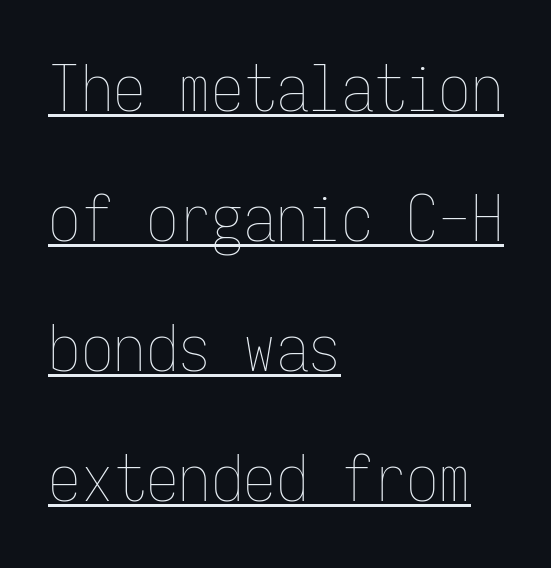
The image shows 65 px thin, condensed type, upright, monospaced; set left-aligned, loose line spacing (2.0x), normal letter spacing, underlined; low stroke contrast and a medium x-height.
